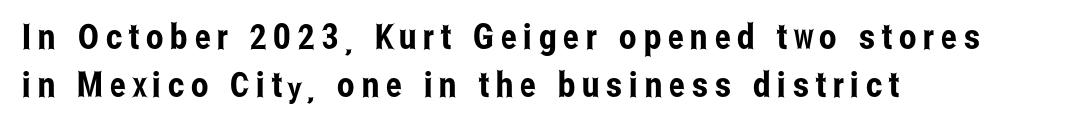
{"serif": "no", "italic": "no", "width": "condensed", "stroke_contrast": "low", "x_height": "medium", "monospaced": "no", "underline": "no", "align": "left", "line_spacing": "normal", "line_spacing_ratio": 1.38, "glyph_px": 35}
